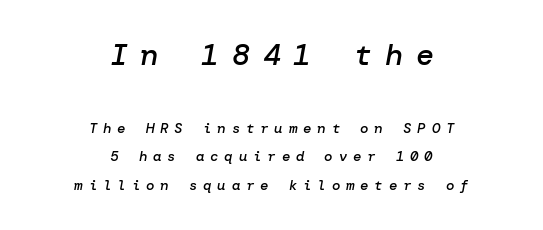
Students, this is semibold: more ink than regular, less than bold. A clean baseline with only descenders dipping below it. The lines are quadded center. Italic: yes, the glyphs are oblique. There is plenty of visible air inserted between adjacent glyphs.
